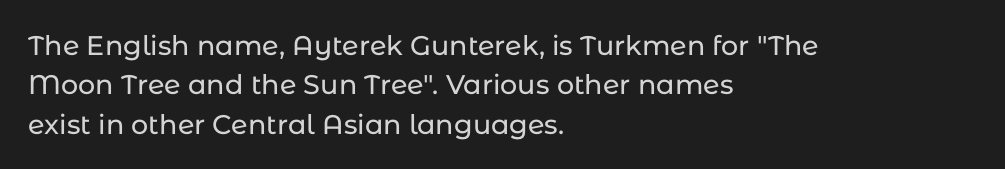
The image shows 27 px text type, upright; set left-aligned, normal line spacing (1.46x), normal letter spacing, not underlined.
